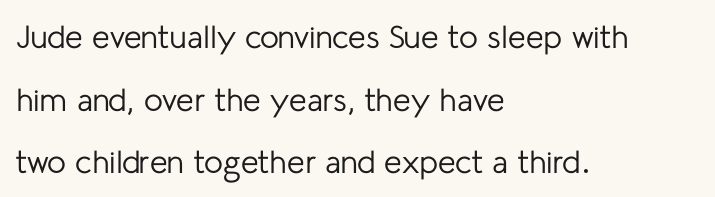
The image shows 32 px regular-weight sans-serif type, upright; set left-aligned, loose line spacing (1.96x), normal letter spacing, not underlined; low stroke contrast and a medium x-height.
